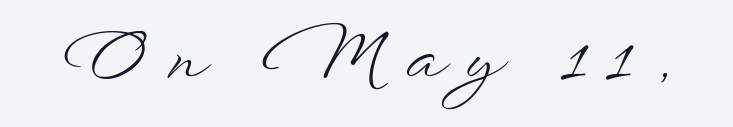
Q: Is the text bold? A: No.
Q: Is the text italic (slanted)? A: Yes.
Q: Is the text underlined? A: No.
Q: Is the spacing between letters normal or unusually wide? A: Unusually wide.
Q: Width (condensed, normal, or wide)? A: Wide.
Q: Stroke contrast? A: Low.
Q: x-height? A: Small.
Q: Monospaced? A: No.
